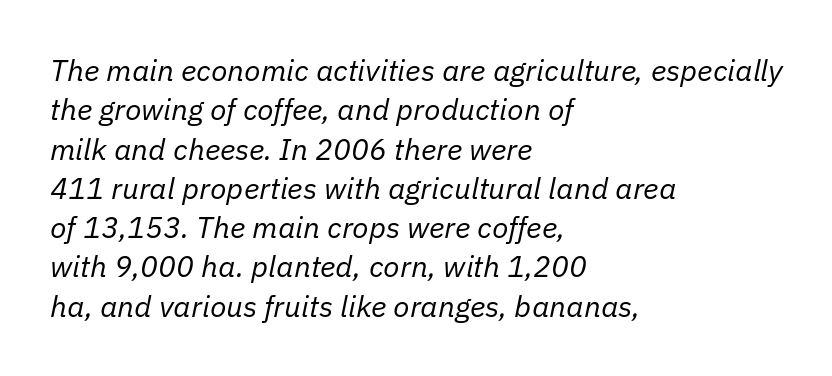
{"italic": "yes", "lean": "right", "slant_degrees": 11, "bold": "no", "weight": "regular", "width": "normal", "stroke_contrast": "low", "x_height": "medium", "monospaced": "no", "underline": "no", "align": "left", "line_spacing": "normal", "line_spacing_ratio": 1.31, "letter_spacing": "normal", "letter_spacing_em": 0.0, "glyph_px": 30}
